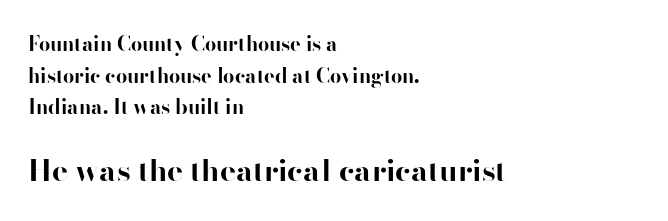
Q: Is the text bold? A: Yes.
Q: Is the text italic (slanted)? A: No, it is upright.
Q: Is the typeface a serif or a sans-serif typeface? A: Sans-serif.
Q: Is the text underlined? A: No.
Q: How is the paragraph aligned? A: Left-aligned.
Q: Is the spacing between letters normal or unusually wide? A: Normal.
Q: Is the spacing between lines tight, normal or loose? A: Normal.
Q: Which block of text is set in a larger size, the first (top) or the second (bottom)? A: The second (bottom) one.
Q: Width (condensed, normal, or wide)? A: Normal.
Q: Stroke contrast? A: High.
Q: x-height? A: Small.
Q: Monospaced? A: No.
